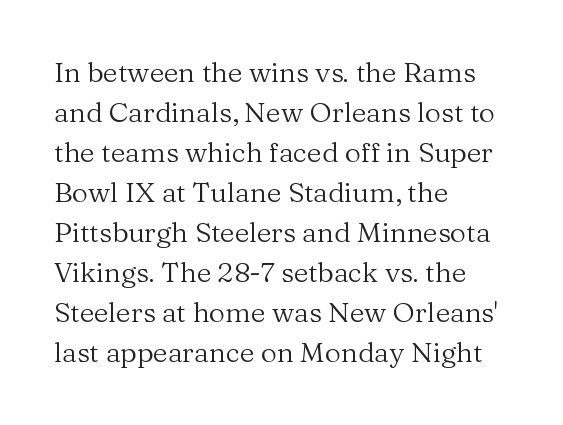
The image shows 28 px regular-weight serif type, upright; set left-aligned, normal line spacing (1.43x), normal letter spacing, not underlined; medium stroke contrast and a medium x-height.
